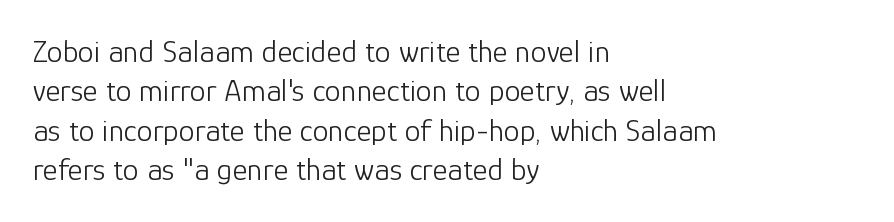
This is sans-serif lettering, the kind often seen on screens and signage. A typesetter would call this proportional, since set widths differ per character. If you drew a ruler down the left edge, every line would touch it. Unmarked baselines from the first word to the last.
